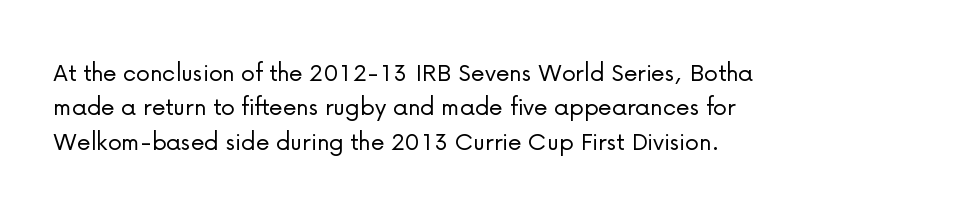
The image shows 28 px light sans-serif type, upright; set left-aligned, line spacing 1.23x, normal letter spacing, not underlined; low stroke contrast and a medium x-height.
